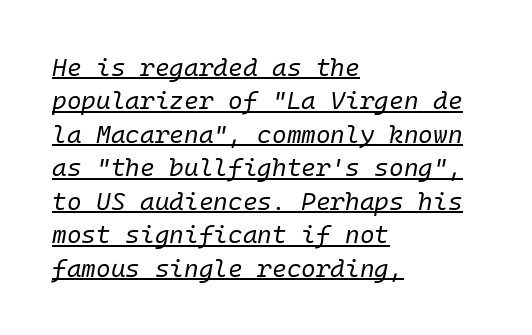
The image shows 25 px text type, italic (leaning right); set left-aligned, normal line spacing (1.34x), normal letter spacing, underlined.
